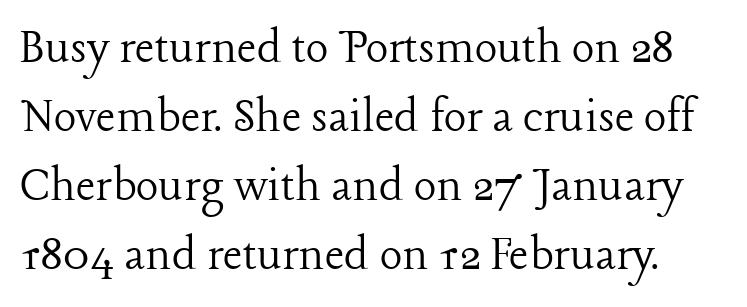
Summary of weight: not heavy and not bold. Spacing verdict: proportional, widths tailored to each character. Look at the tracking — it's just the regular setting, nothing added. Little horizontal feet cap the strokes, marking this as serif type.
